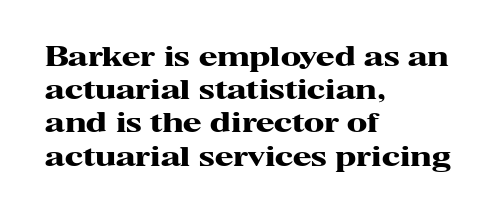
The image shows 27 px bold type, upright; set left-aligned, line spacing 1.23x, normal letter spacing, not underlined.
